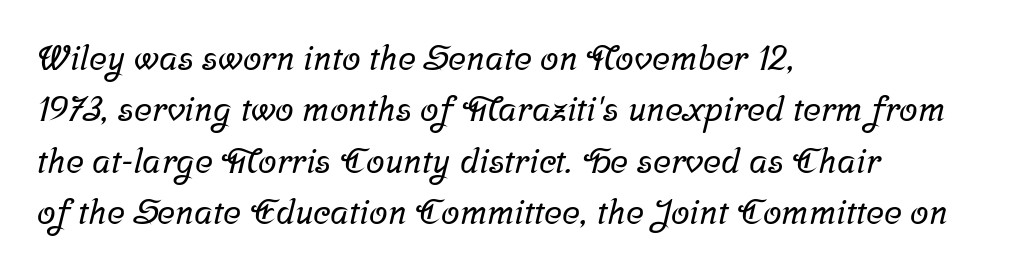
The image shows 34 px text type; set left-aligned, normal line spacing (1.51x), normal letter spacing, not underlined; low stroke contrast and a medium x-height.
